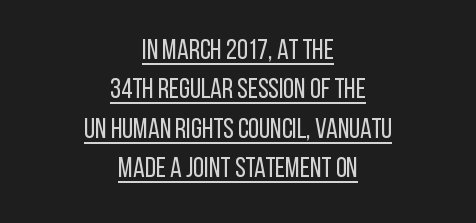
Q: Is the text bold? A: No.
Q: Is the text italic (slanted)? A: No, it is upright.
Q: Is the typeface a serif or a sans-serif typeface? A: Sans-serif.
Q: Is the text underlined? A: Yes.
Q: How is the paragraph aligned? A: Centered.
Q: Is the spacing between letters normal or unusually wide? A: Normal.
Q: Is the spacing between lines tight, normal or loose? A: Normal.
Q: Width (condensed, normal, or wide)? A: Condensed.
Q: Stroke contrast? A: Low.
Q: x-height? A: Large.
Q: Monospaced? A: No.
